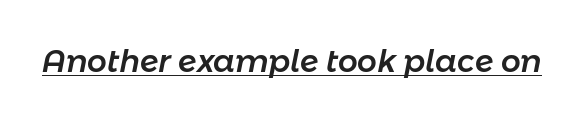
The image shows 31 px text type, italic (leaning right); set normal letter spacing, underlined; low stroke contrast and a medium x-height.
